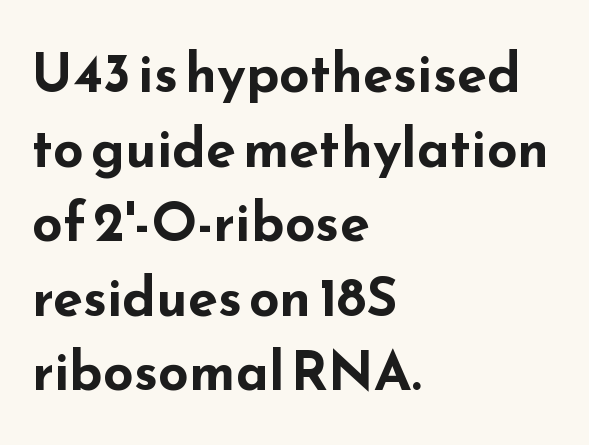
The image shows 54 px bold, wide sans-serif type, upright; set left-aligned, normal line spacing (1.38x), normal letter spacing, not underlined; low stroke contrast and a small x-height.
